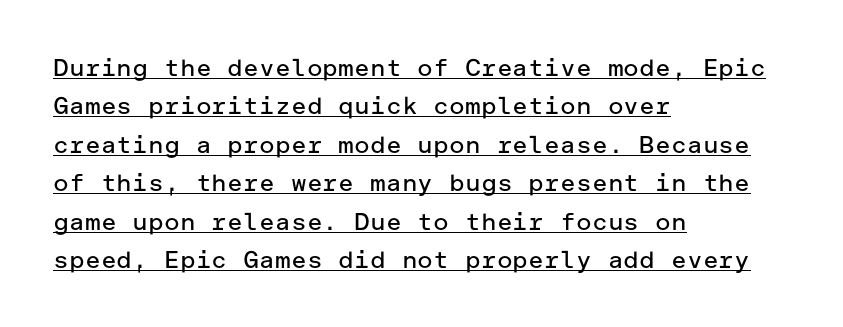
The image shows 24 px text type, upright; set left-aligned, normal line spacing (1.6x), normal letter spacing, underlined.
